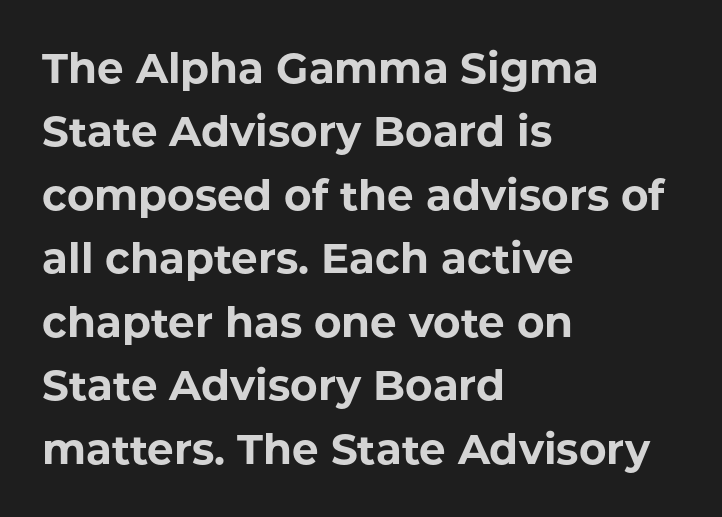
{"serif": "no", "italic": "no", "bold": "yes", "weight": "bold", "width": "normal", "stroke_contrast": "low", "x_height": "medium", "monospaced": "no", "underline": "no", "align": "left", "line_spacing": "normal", "line_spacing_ratio": 1.51, "letter_spacing": "normal", "letter_spacing_em": 0.0, "glyph_px": 42}
